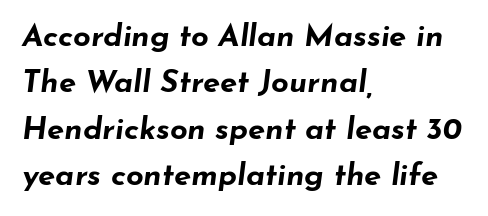
Q: Is the text bold? A: Yes.
Q: Is the text italic (slanted)? A: Yes, it leans right by about 7 degrees.
Q: Is the text underlined? A: No.
Q: How is the paragraph aligned? A: Left-aligned.
Q: Is the spacing between letters normal or unusually wide? A: Normal.
Q: Is the spacing between lines tight, normal or loose? A: Normal.
Q: Width (condensed, normal, or wide)? A: Wide.
Q: Stroke contrast? A: Low.
Q: x-height? A: Small.
Q: Monospaced? A: No.
